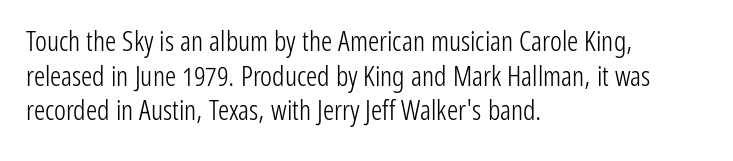
{"serif": "no", "italic": "no", "bold": "no", "weight": "light", "width": "condensed", "stroke_contrast": "low", "x_height": "medium", "monospaced": "no", "underline": "no", "align": "left", "line_spacing_ratio": 1.24, "letter_spacing": "normal", "letter_spacing_em": 0.0, "glyph_px": 28}
